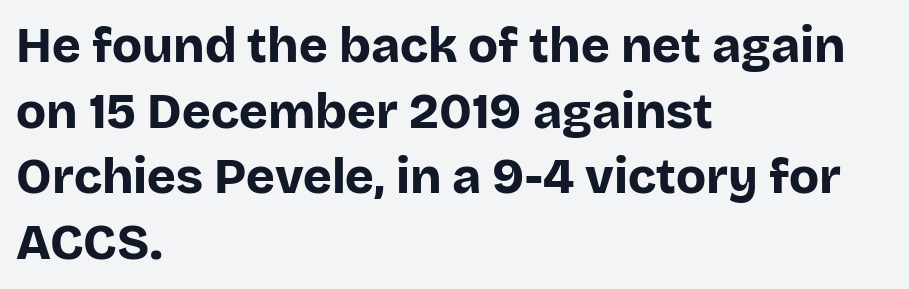
Anything drawn beneath the words? Only blank space. The rendering uses natural spacing where letterforms have individual widths. How heavy is the stroke? Heavy — this is a bold. In terms of leading, this rendering sits right in the middle. What kind of face is this? One without serifs — a sans. The text block is weighted toward the left margin, trailing off unevenly rightward.
